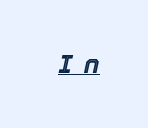
The typesetter has applied underlining to the passage shown. Short note: letters widely spaced. The font's italic variant was chosen for this text.
